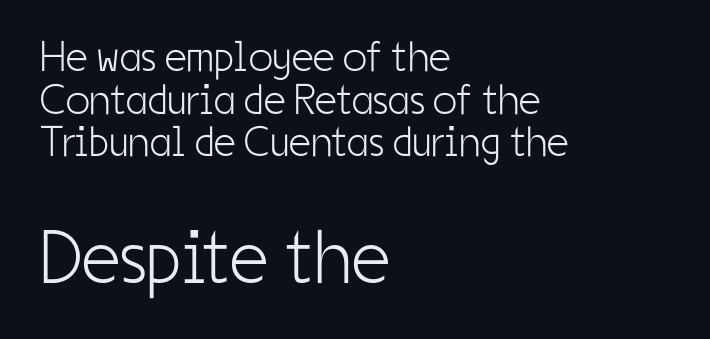
{"serif": "no", "italic": "no", "bold": "no", "weight": "light", "width": "condensed", "stroke_contrast": "low", "x_height": "medium", "monospaced": "no", "underline": "no", "align": "left", "line_spacing": "tight", "line_spacing_ratio": 0.99, "letter_spacing": "normal", "letter_spacing_em": 0.0, "larger_block": "second", "size_ratio": 1.77, "glyph_px": 76}
